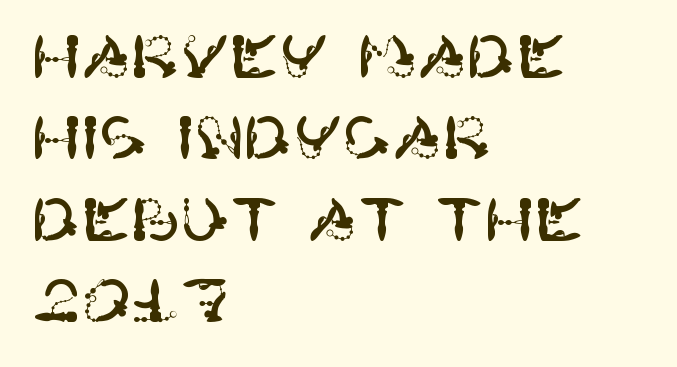
Q: Is the text italic (slanted)? A: No, it is upright.
Q: Is the typeface a serif or a sans-serif typeface? A: Sans-serif.
Q: Is the text underlined? A: No.
Q: How is the paragraph aligned? A: Left-aligned.
Q: Is the spacing between letters normal or unusually wide? A: Normal.
Q: Is the spacing between lines tight, normal or loose? A: Normal.
Q: Width (condensed, normal, or wide)? A: Normal.
Q: Stroke contrast? A: High.
Q: x-height? A: Large.
